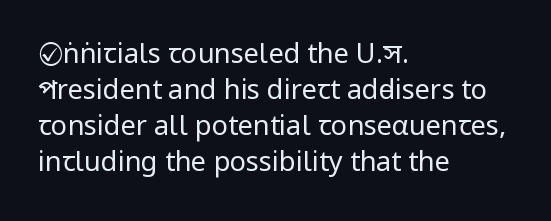
The image shows 27 px text type, upright; set left-aligned, normal line spacing (1.33x), normal letter spacing, not underlined.
